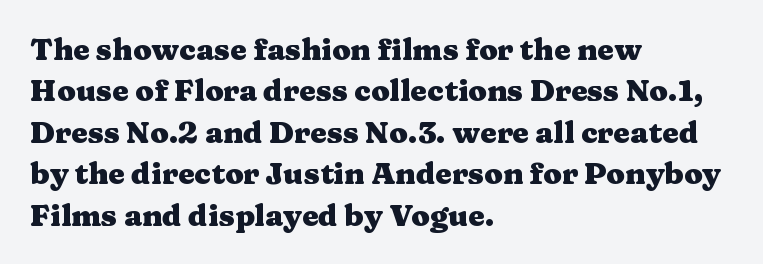
The line-height multiplier appears to be the usual default. In terms of posture, this sample is upright. Honestly, the letter spacing is just normal — you wouldn't notice it. Line beginnings align vertically; line endings do not.
